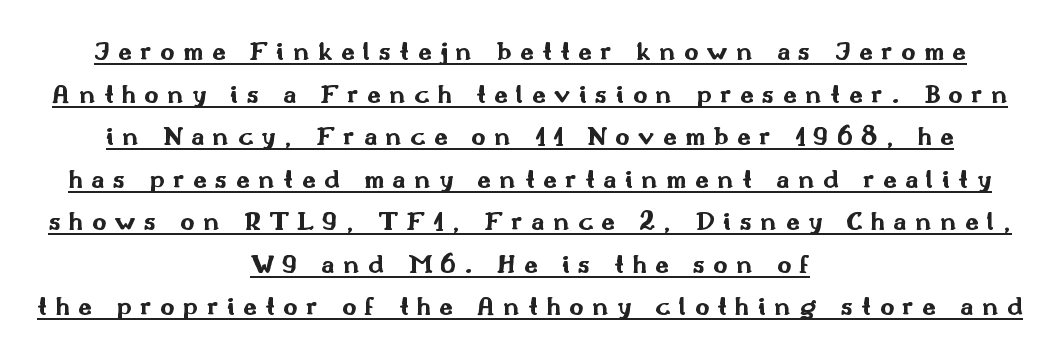
The image shows 28 px bold, wide sans-serif type, upright; set centered, normal line spacing (1.52x), unusually wide letter spacing (+0.3 em), underlined; medium stroke contrast and a small x-height.
